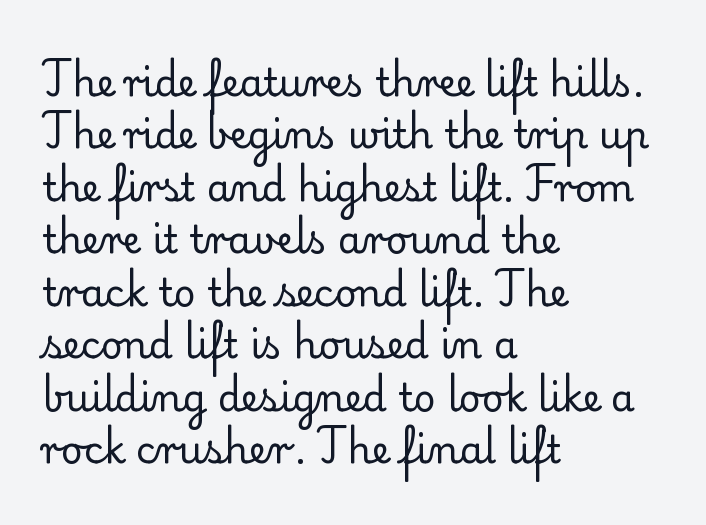
Tall strokes in this sample are plumb rather than angled. This sample is left-justified, so line endings fall wherever the words run out. The space between consecutive lines is moderate. This is not heavy type; no bold has been used. The letterforms sit shoulder to shoulder at normal distance. Typographically, this falls in the serif category.
